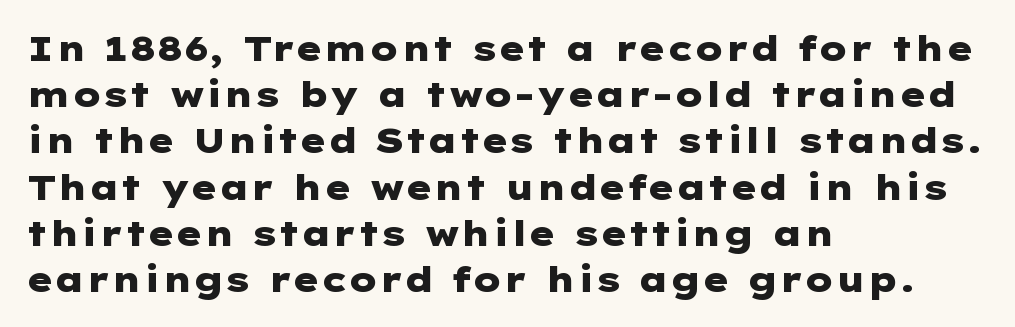
Beneath every word, the page is bare. These lines are composed in type without serifs. This sample uses an upright cut, with every glyph sitting square on the baseline. A student would call this left alignment; a typographer would say flush left, rag right.
